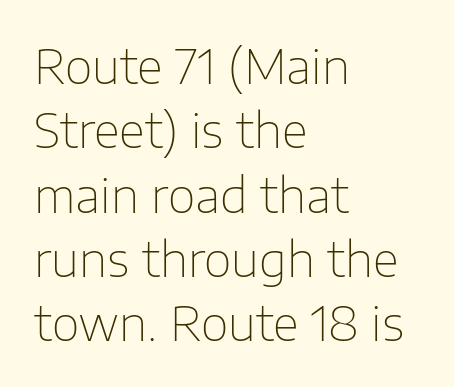
This is the regular roman posture of the typeface. Rule under the text: the space is simply empty. A student would call this left alignment; a typographer would say flush left, rag right. The face looks like a standard text weight, possibly lighter. Typographically, this falls in the sans-serif category. The leading is moderate, giving the passage an even texture.
